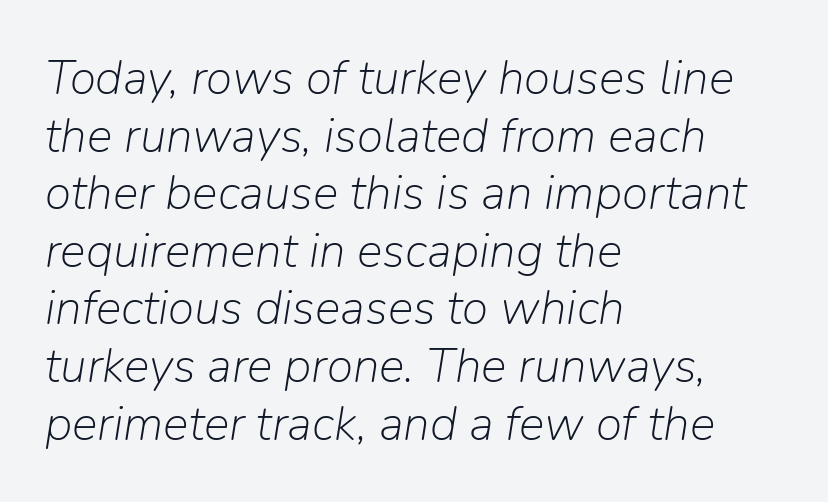
The image shows 48 px light type, italic (leaning right); set left-aligned, line spacing 1.2x, normal letter spacing, not underlined; low stroke contrast and a medium x-height.
